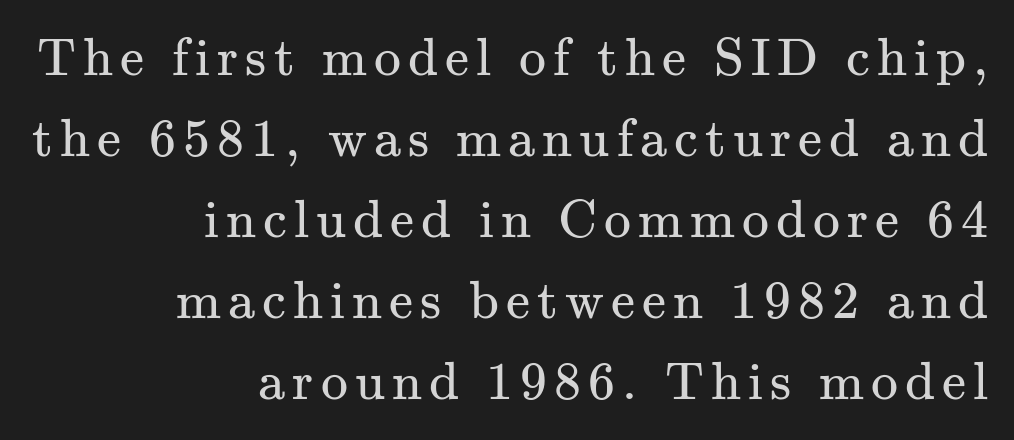
Q: Is the text bold? A: No.
Q: Is the text italic (slanted)? A: No, it is upright.
Q: Is the typeface a serif or a sans-serif typeface? A: Serif.
Q: Is the text underlined? A: No.
Q: How is the paragraph aligned? A: Right-aligned.
Q: Is the spacing between lines tight, normal or loose? A: Normal.
Q: Width (condensed, normal, or wide)? A: Normal.
Q: Stroke contrast? A: Medium.
Q: x-height? A: Small.
Q: Monospaced? A: No.
